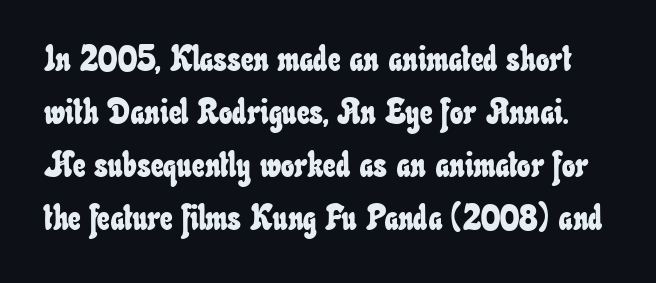
The gaps between neighbouring characters are ordinary and unremarkable. This rendering features lettering with no underline. These lines sit exactly where default settings would place them. The letters advance in unequal steps, a hallmark of proportional type.
